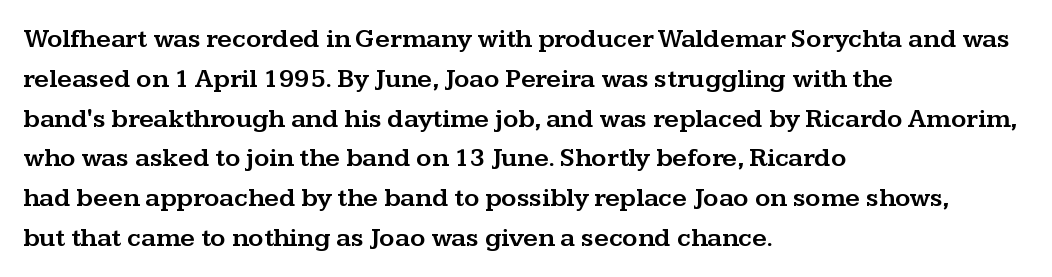
The image shows 26 px text type, upright; set left-aligned, normal line spacing (1.53x), normal letter spacing, not underlined.
